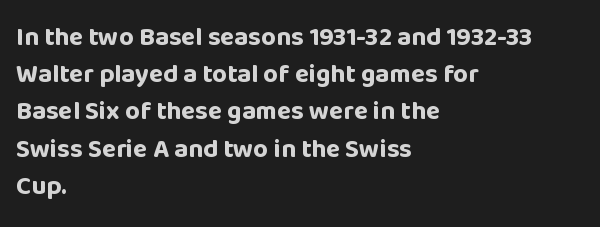
The image shows 26 px bold type, upright; set left-aligned, normal line spacing (1.43x), normal letter spacing, not underlined.
